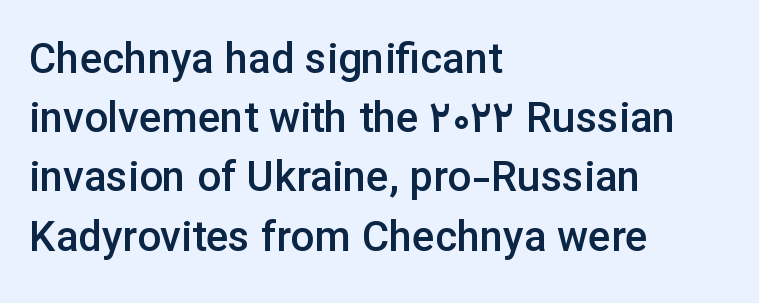
{"serif": "no", "italic": "no", "bold": "semi", "weight": "semibold", "width": "normal", "stroke_contrast": "low", "x_height": "medium", "monospaced": "no", "underline": "no", "align": "left", "line_spacing": "normal", "line_spacing_ratio": 1.41, "letter_spacing": "normal", "letter_spacing_em": 0.0, "glyph_px": 42}
